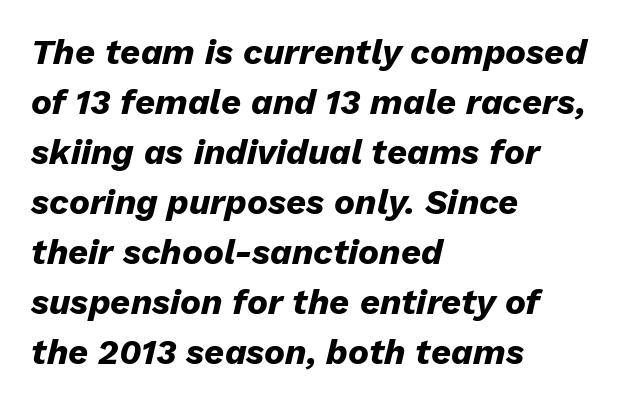
Designer's note — italics engaged. Each row of text sits above clean, open space. Heft: maximum for text — a bold. These lines are rendered in a variable-pitch font. Standard letterfit; no display-style spreading of the glyphs.
